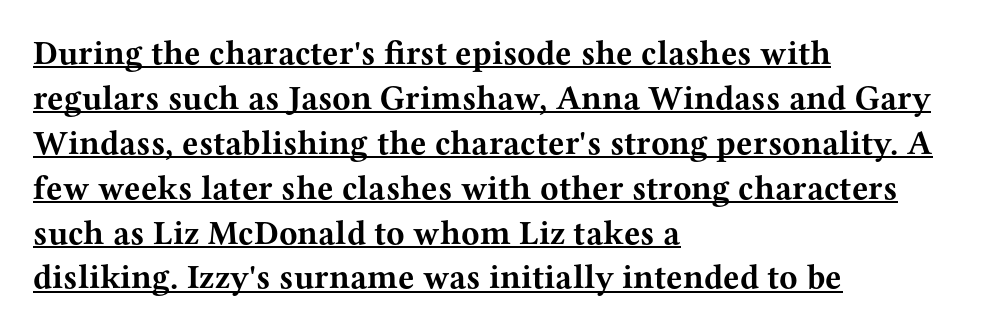
What's the leading like? Ordinary, nothing unusual. The rendering anchors every line to the left-hand side. Caption: lettering with a line underneath. Is this a sans? No — the strokes have serifs. The face used here has the dense, thick strokes of a bold. Do the letters lean? They stand straight.
